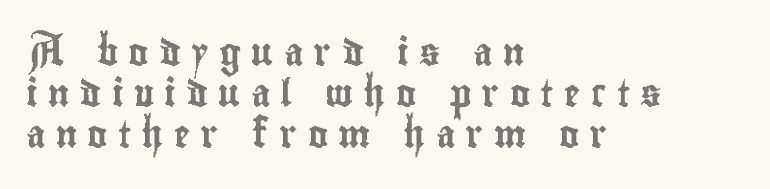
{"italic": "no", "underline": "no", "align": "left", "line_spacing": "normal", "line_spacing_ratio": 1.51, "letter_spacing": "wide", "letter_spacing_em": 0.38, "glyph_px": 27}
